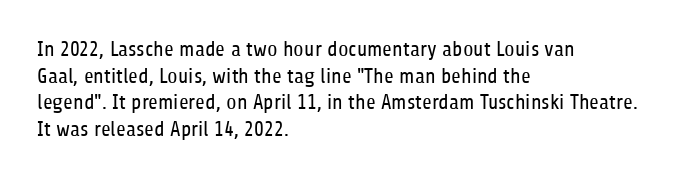
{"italic": "no", "bold": "no", "underline": "no", "align": "left", "line_spacing": "normal", "line_spacing_ratio": 1.27, "letter_spacing": "normal", "letter_spacing_em": 0.0, "glyph_px": 21}
